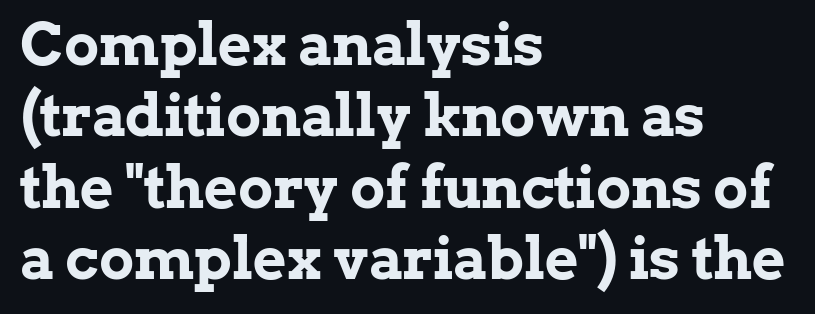
Compared with an ordinary text face, these strokes are far heavier — a full bold. The face used here is seriffed, in the tradition of book romans. Short and long lines alike share a common starting point at left. Here the glyphs are tracked normally, forming tight word shapes. Looks like regular typesetting: each glyph gets only the width it needs. The letters stand upright; this is a roman face.
